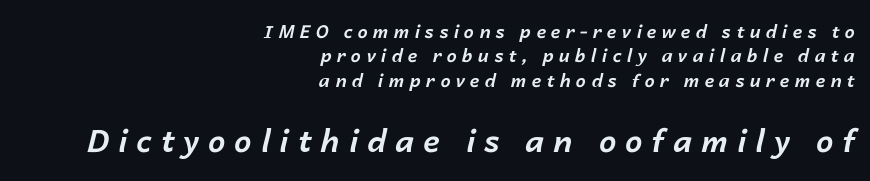
Check under the words: just untouched page. You could only call the tracking loose — the letters float apart. All the whitespace from short lines collects on the left. The designer left line spacing at the default. This layout puts the modest block above and the oversized block below.
